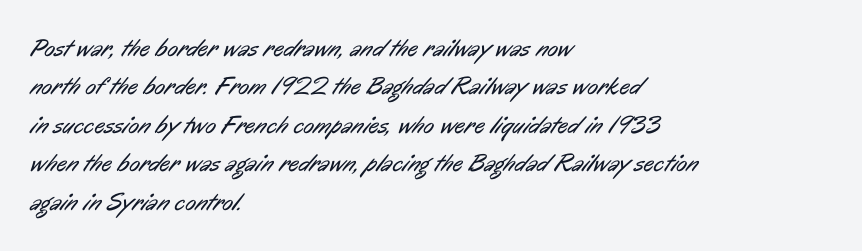
The image shows 25 px text type; set left-aligned, normal line spacing (1.54x), normal letter spacing, not underlined.
